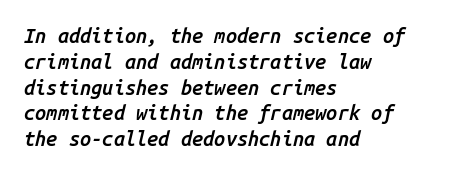
{"italic": "yes", "lean": "right", "slant_degrees": 14, "bold": "semi", "underline": "no", "align": "left", "line_spacing": "normal", "line_spacing_ratio": 1.29, "letter_spacing": "normal", "letter_spacing_em": 0.0, "glyph_px": 20}
